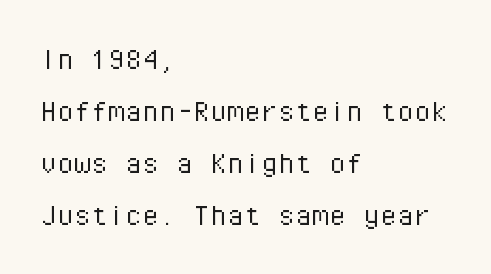
{"serif": "no", "italic": "no", "bold": "no", "weight": "light", "width": "normal", "stroke_contrast": "low", "x_height": "medium", "monospaced": "yes", "underline": "no", "align": "left", "line_spacing": "normal", "line_spacing_ratio": 1.53, "letter_spacing": "normal", "letter_spacing_em": 0.0, "glyph_px": 34}
